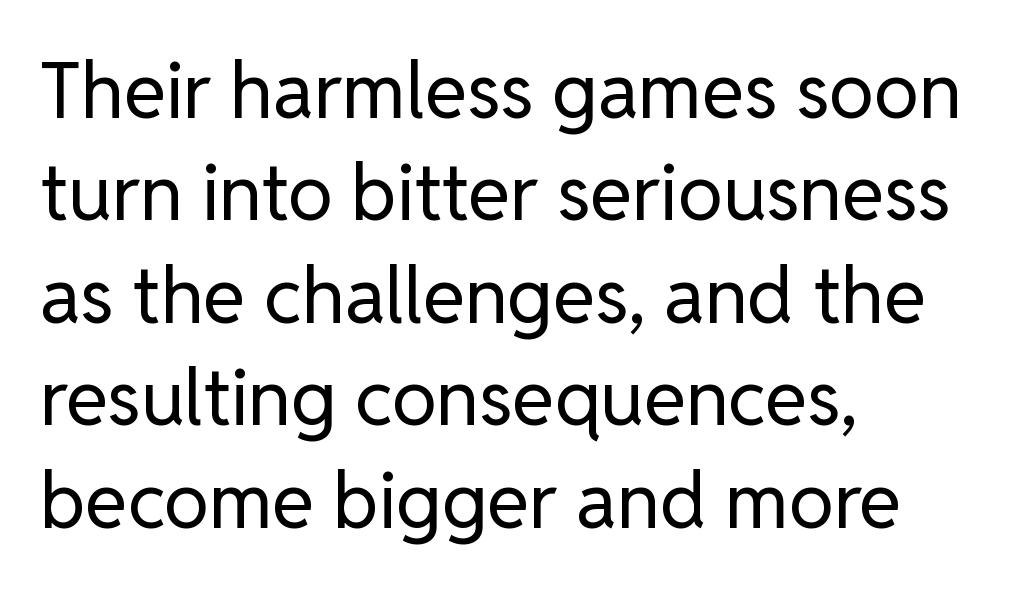
The image shows 77 px regular-weight sans-serif type, upright; set left-aligned, normal line spacing (1.33x), normal letter spacing, not underlined; low stroke contrast and a medium x-height.
